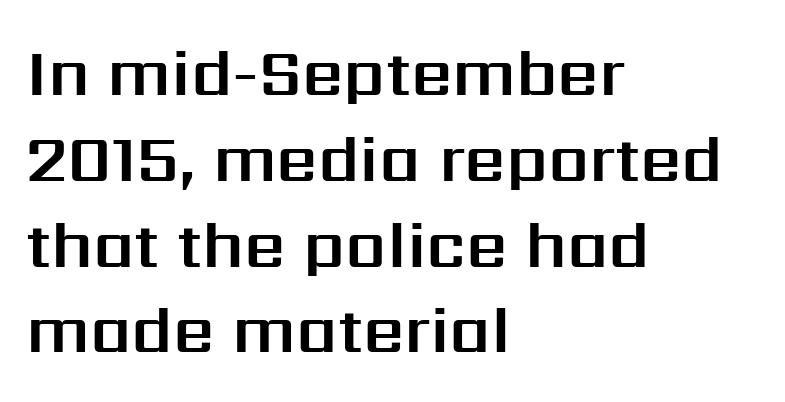
The image shows 65 px sans-serif type, upright; set left-aligned, normal line spacing (1.32x), normal letter spacing, not underlined; medium stroke contrast and a medium x-height.
